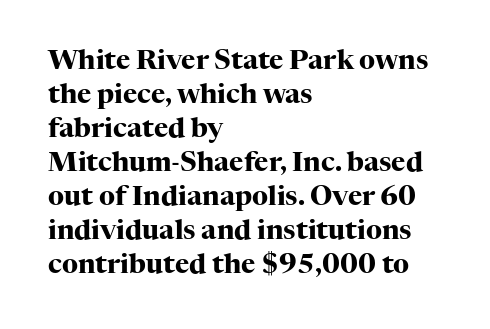
The image shows 27 px bold type, upright; set left-aligned, normal line spacing (1.26x), normal letter spacing, not underlined.
